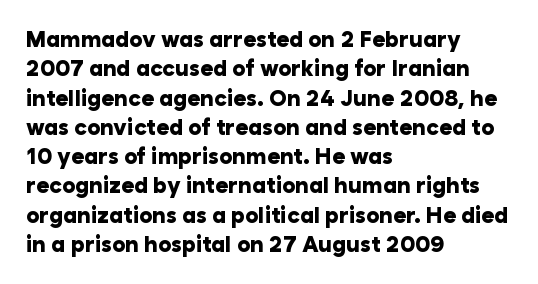
{"italic": "no", "bold": "yes", "underline": "no", "align": "left", "line_spacing": "normal", "line_spacing_ratio": 1.33, "letter_spacing": "normal", "letter_spacing_em": 0.0, "glyph_px": 22}
